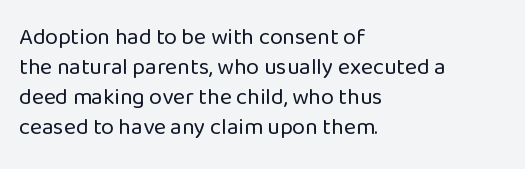
The image shows 23 px text type, upright; set left-aligned, normal line spacing (1.31x), normal letter spacing, not underlined.
